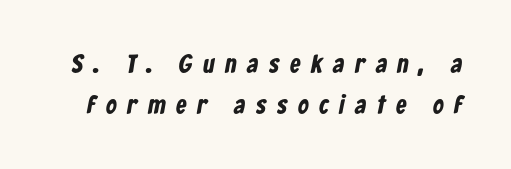
Q: Is the text bold? A: Yes.
Q: Is the text underlined? A: No.
Q: Is the spacing between letters normal or unusually wide? A: Unusually wide.
Q: Is the spacing between lines tight, normal or loose? A: Normal.
